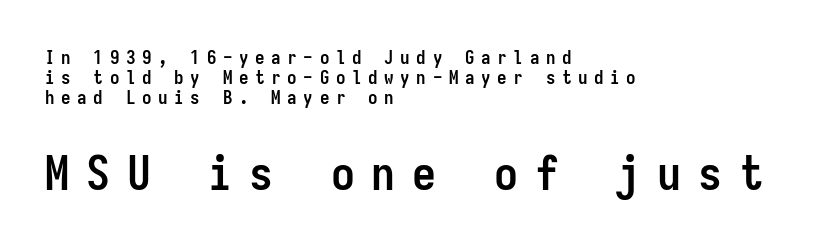
The image shows 48 px semibold, condensed sans-serif type, upright, monospaced; set left-aligned, tight line spacing (1.05x), unusually wide letter spacing (+0.35 em), not underlined; the second (bottom) block is 2.53x larger; low stroke contrast and a medium x-height.
